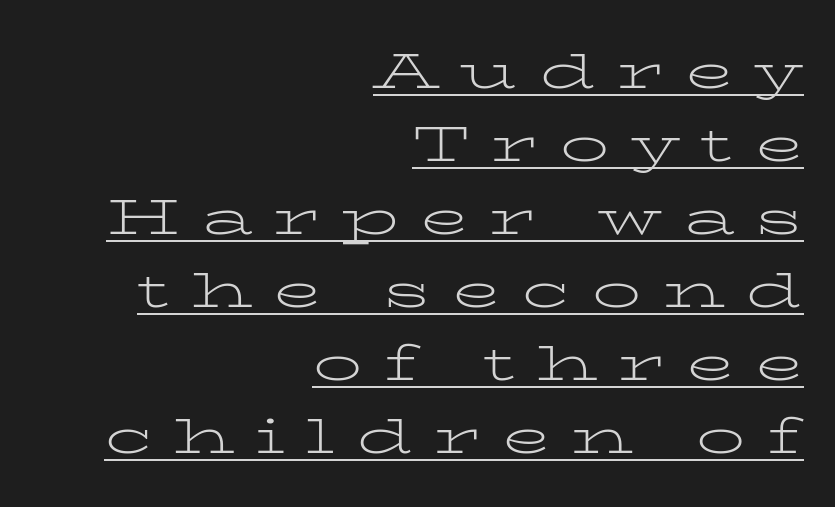
The image shows 49 px light, wide serif type, upright; set right-aligned, normal line spacing (1.49x), unusually wide letter spacing (+0.42 em), underlined; low stroke contrast and a medium x-height.
